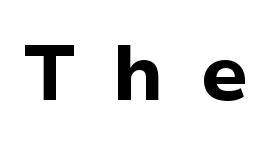
The image shows 78 px bold sans-serif type, upright; set unusually wide letter spacing (+0.46 em), not underlined; low stroke contrast and a medium x-height.
